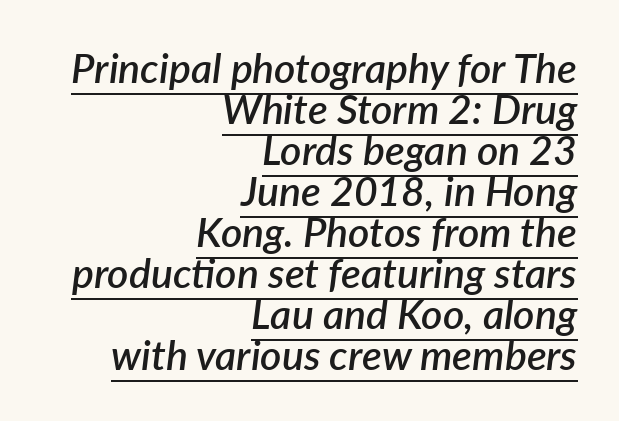
Line endings align vertically; line beginnings do not. Note the varied advance widths — an 'i' is clearly narrower than an 'm'. This rendering leaves character spacing at its baseline value. Look at the stroke-to-counter ratio: somewhat heavy, a semibold. The leading is snug, giving the passage a crowded texture.
